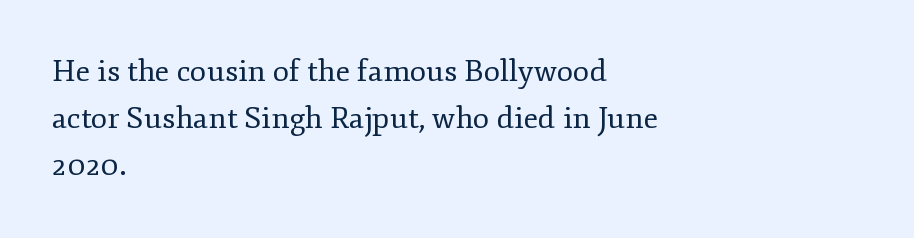
{"serif": "yes", "italic": "no", "bold": "no", "weight": "regular", "width": "normal", "stroke_contrast": "low", "x_height": "small", "monospaced": "no", "underline": "no", "align": "left", "line_spacing": "normal", "line_spacing_ratio": 1.57, "letter_spacing": "normal", "letter_spacing_em": 0.0, "glyph_px": 30}
